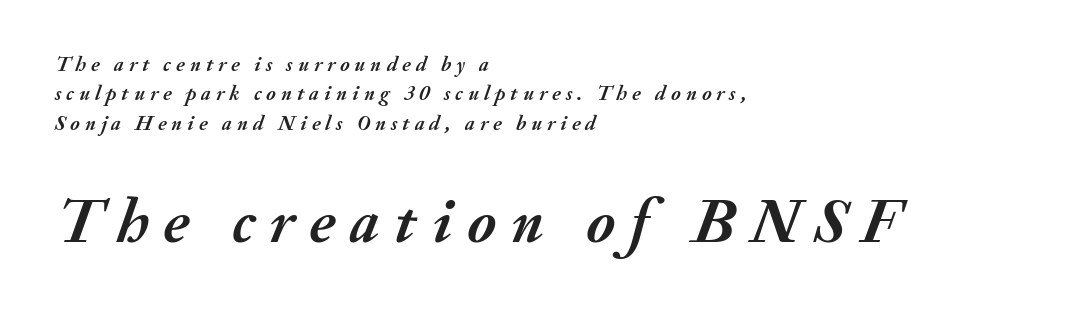
It's the slanting kind of type. The strokes are fattened all the way to bold. A clean baseline with only descenders dipping below it. Is the block centered? No — it sits flush against the left margin. Normally led — the rows are evenly, conventionally spaced. Which chunk is bigger? The second one — the bottom block dwarfs the top.
